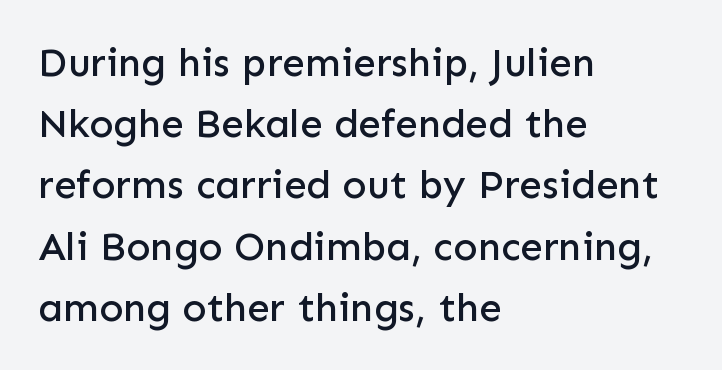
Short note: letters normally spaced. Characters remain perfectly vertical along every line. A normal amount of white space separates one row of letters from the next. A bare baseline throughout the passage. In terms of letterform style, serifs are entirely absent. The rendering uses natural spacing where letterforms have individual widths.
